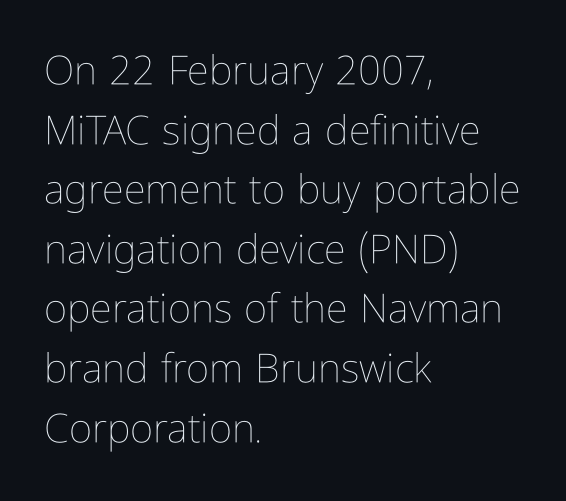
The image shows 40 px thin, condensed type, upright; set left-aligned, normal line spacing (1.49x), normal letter spacing, not underlined; low stroke contrast and a medium x-height.
